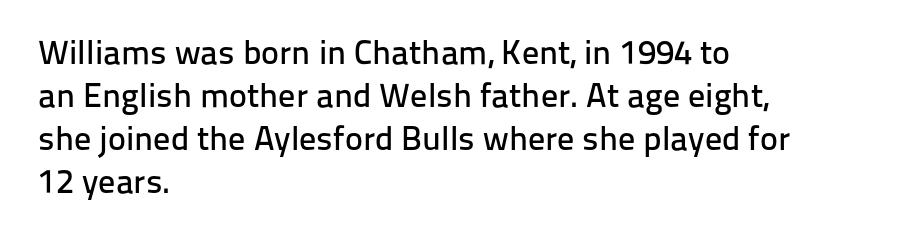
{"serif": "no", "italic": "no", "width": "normal", "stroke_contrast": "low", "x_height": "medium", "monospaced": "no", "underline": "no", "align": "left", "line_spacing": "normal", "line_spacing_ratio": 1.26, "letter_spacing": "normal", "letter_spacing_em": 0.0, "glyph_px": 34}
